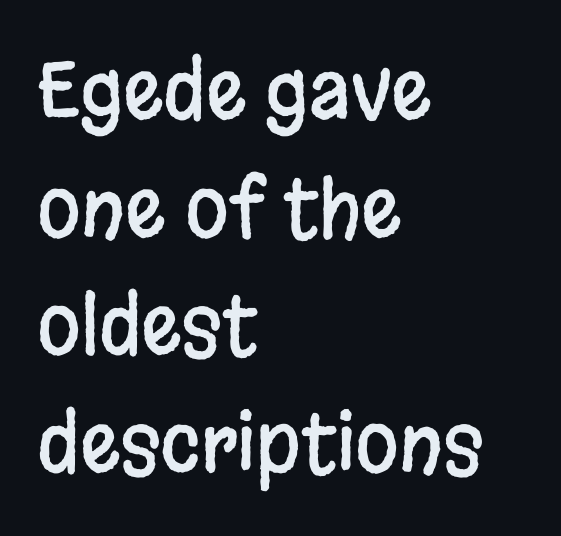
{"serif": "no", "italic": "no", "width": "condensed", "stroke_contrast": "low", "x_height": "large", "monospaced": "no", "underline": "no", "align": "left", "line_spacing": "normal", "line_spacing_ratio": 1.49, "letter_spacing": "normal", "letter_spacing_em": 0.0, "glyph_px": 79}
